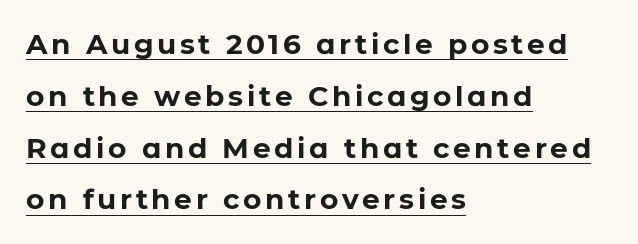
The letters advance in unequal steps, a hallmark of proportional type. Students, this is bold: see how much ink each stroke carries. The glyphs in this specimen are sans serif. The lettering stays uniformly vertical, giving the passage a roman look. Where is the straight margin? On the left. The specimen includes a rule beneath the text block's lines.
